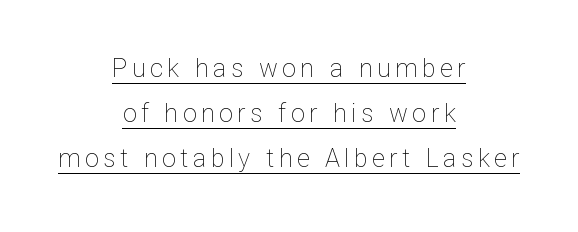
Does the copy run flush right? No — it is centered line by line. Unlike italic type, these characters show no tilt at all. The string is rendered with underlining switched on. Think standard paragraph weight, or any step lighter than that.
